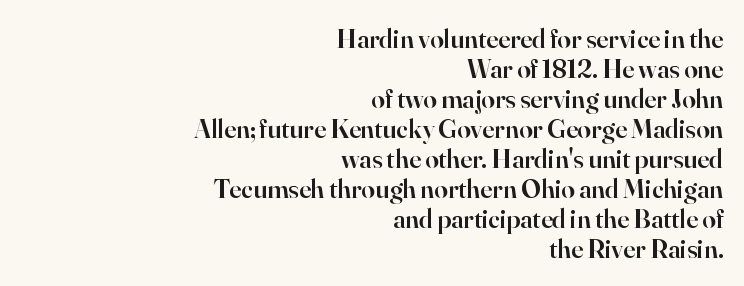
Q: Is the text bold? A: Semi-bold.
Q: Is the text italic (slanted)? A: No, it is upright.
Q: Is the text underlined? A: No.
Q: How is the paragraph aligned? A: Right-aligned.
Q: Is the spacing between letters normal or unusually wide? A: Normal.
Q: Is the spacing between lines tight, normal or loose? A: Tight.
